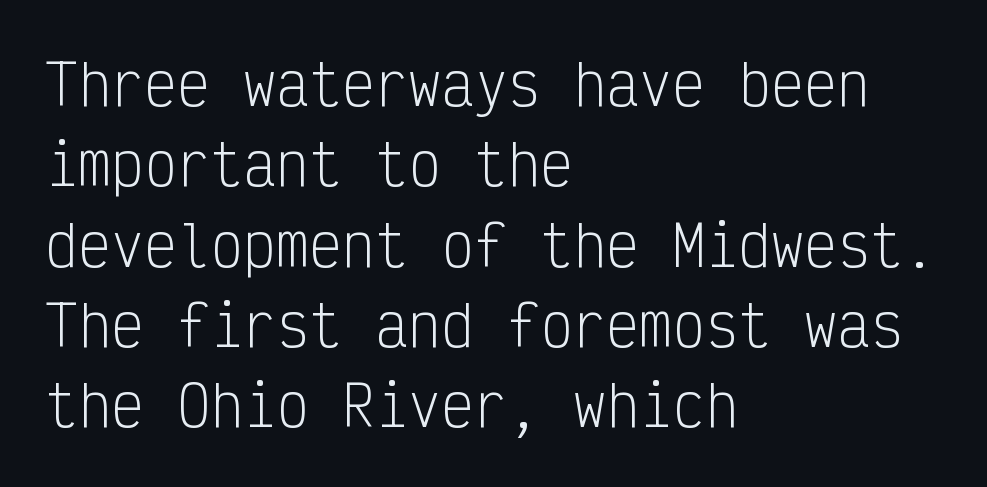
The image shows 55 px light, condensed sans-serif type, upright, monospaced; set left-aligned, normal line spacing (1.46x), normal letter spacing, not underlined; low stroke contrast and a medium x-height.
